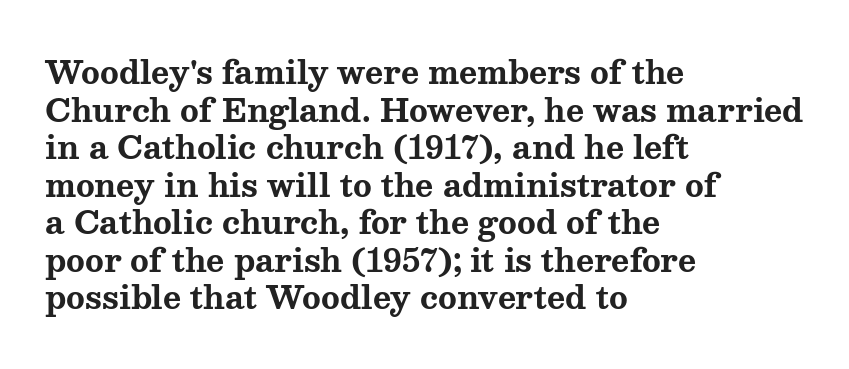
{"serif": "yes", "italic": "no", "bold": "yes", "weight": "bold", "width": "wide", "stroke_contrast": "medium", "x_height": "medium", "monospaced": "no", "underline": "no", "align": "left", "line_spacing_ratio": 1.21, "letter_spacing": "normal", "letter_spacing_em": 0.0, "glyph_px": 31}
